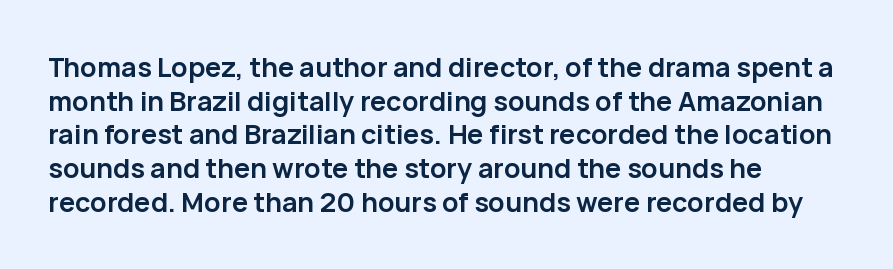
{"italic": "no", "bold": "yes", "underline": "no", "align": "left", "line_spacing": "normal", "line_spacing_ratio": 1.25, "letter_spacing": "normal", "letter_spacing_em": 0.0, "glyph_px": 27}
